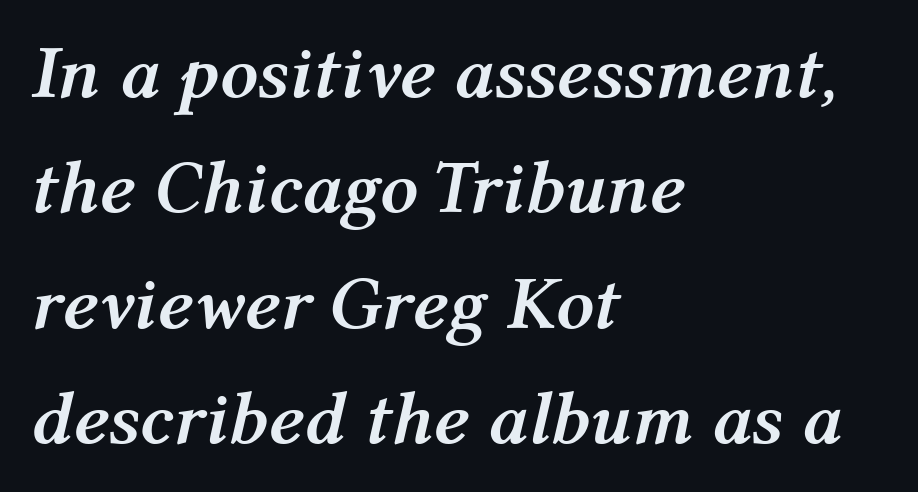
{"italic": "yes", "lean": "right", "slant_degrees": 12, "bold": "yes", "weight": "semibold", "width": "normal", "stroke_contrast": "medium", "x_height": "medium", "monospaced": "no", "underline": "no", "align": "left", "line_spacing": "normal", "line_spacing_ratio": 1.54, "letter_spacing": "normal", "letter_spacing_em": 0.0, "glyph_px": 75}
